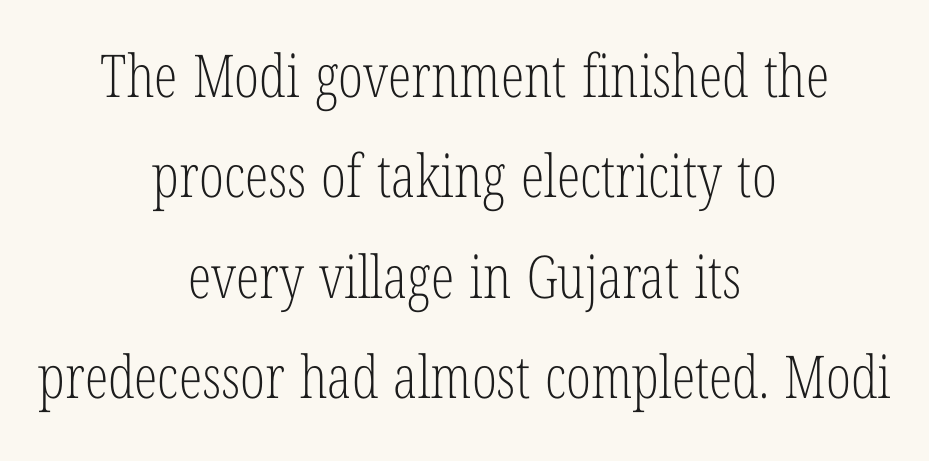
{"serif": "yes", "italic": "no", "bold": "no", "weight": "light", "width": "condensed", "stroke_contrast": "low", "x_height": "medium", "monospaced": "no", "underline": "no", "align": "center", "line_spacing": "normal", "line_spacing_ratio": 1.7, "letter_spacing": "normal", "letter_spacing_em": 0.0, "glyph_px": 59}
